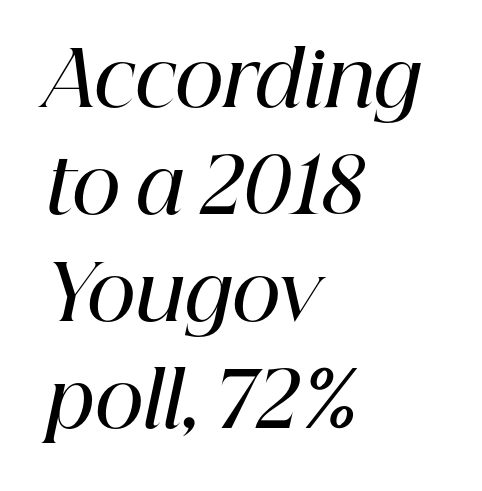
{"serif": "yes", "italic": "yes", "lean": "right", "slant_degrees": 12, "bold": "semi", "weight": "semibold", "width": "normal", "stroke_contrast": "high", "x_height": "medium", "monospaced": "no", "underline": "no", "align": "left", "line_spacing": "normal", "line_spacing_ratio": 1.41, "letter_spacing": "normal", "letter_spacing_em": 0.0, "glyph_px": 76}
